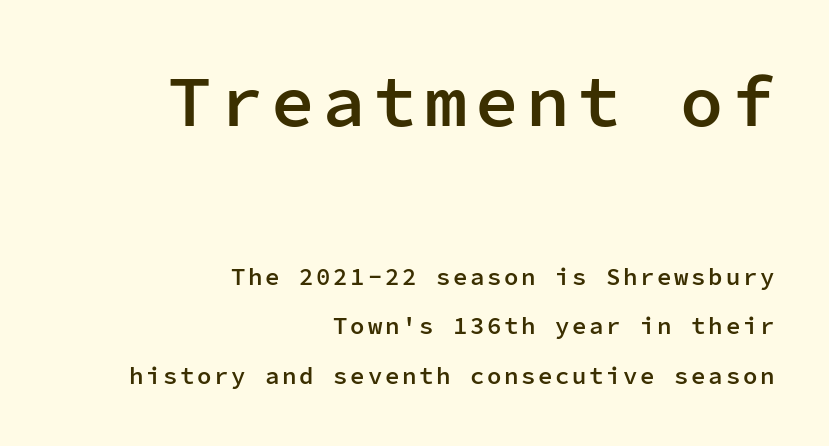
The lettering stays uniformly vertical, giving the passage a roman look. Which of the two is more prominent by size? The first, at the top. Compared with an ordinary text face, these strokes are moderately heavier — a semibold. You could count columns in this text — the font is strictly monospaced.
